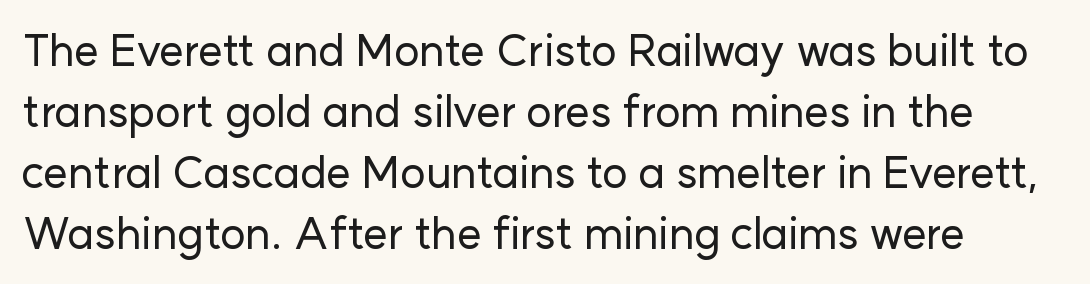
Q: Is the text italic (slanted)? A: No, it is upright.
Q: Is the typeface a serif or a sans-serif typeface? A: Sans-serif.
Q: Is the text underlined? A: No.
Q: Is the spacing between letters normal or unusually wide? A: Normal.
Q: Is the spacing between lines tight, normal or loose? A: Normal.
Q: Width (condensed, normal, or wide)? A: Normal.
Q: Stroke contrast? A: Low.
Q: x-height? A: Medium.
Q: Monospaced? A: No.
